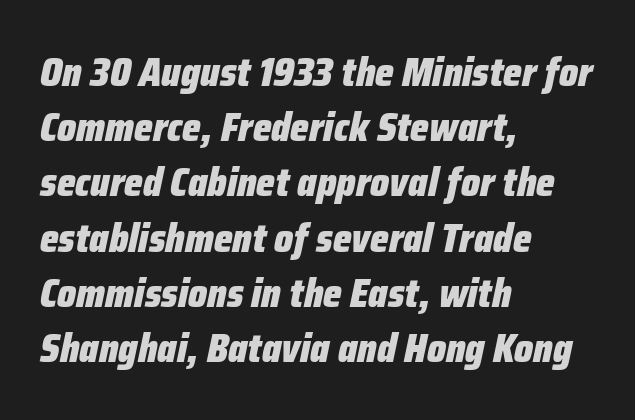
Q: Is the text bold? A: Yes.
Q: Is the text italic (slanted)? A: Yes, it leans right by about 12 degrees.
Q: Is the text underlined? A: No.
Q: How is the paragraph aligned? A: Left-aligned.
Q: Is the spacing between letters normal or unusually wide? A: Normal.
Q: Is the spacing between lines tight, normal or loose? A: Normal.
Q: Width (condensed, normal, or wide)? A: Condensed.
Q: Stroke contrast? A: Low.
Q: x-height? A: Medium.
Q: Monospaced? A: No.
